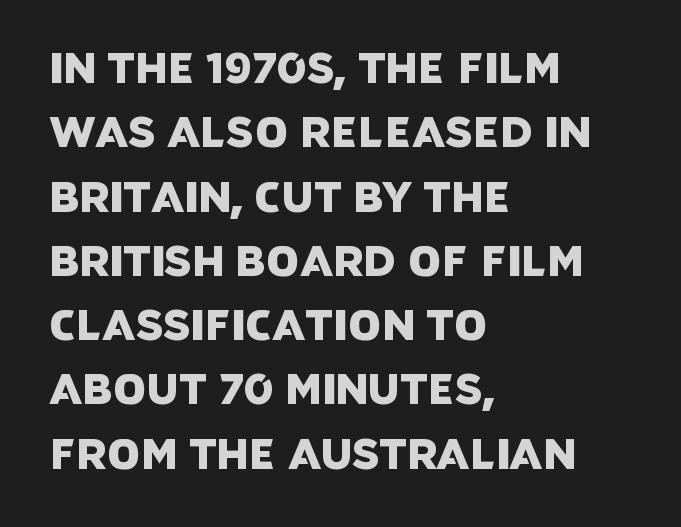
The image shows 42 px sans-serif type; set left-aligned, normal line spacing (1.53x), normal letter spacing, not underlined; low stroke contrast and a large x-height.
